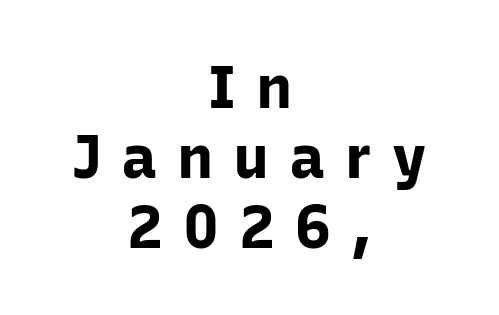
Q: Is the text bold? A: Yes.
Q: Is the text italic (slanted)? A: No, it is upright.
Q: Is the typeface a serif or a sans-serif typeface? A: Sans-serif.
Q: Is the text underlined? A: No.
Q: How is the paragraph aligned? A: Centered.
Q: Is the spacing between letters normal or unusually wide? A: Unusually wide.
Q: Width (condensed, normal, or wide)? A: Normal.
Q: Stroke contrast? A: Low.
Q: x-height? A: Medium.
Q: Monospaced? A: No.
